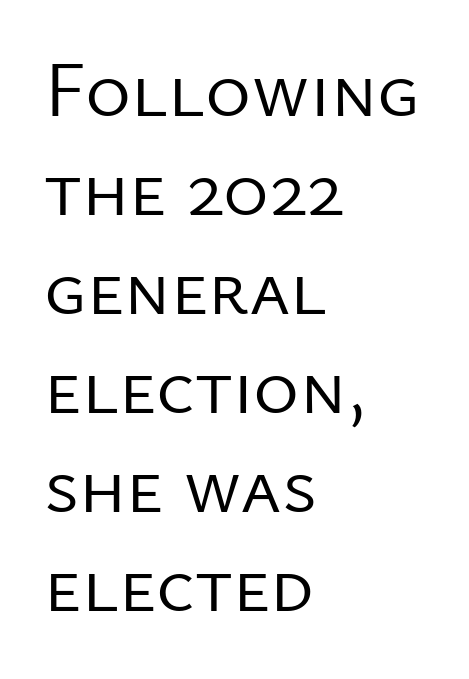
{"serif": "no", "italic": "no", "bold": "no", "weight": "regular", "width": "normal", "stroke_contrast": "low", "x_height": "medium", "monospaced": "no", "underline": "no", "align": "left", "line_spacing": "normal", "line_spacing_ratio": 1.27, "letter_spacing": "normal", "letter_spacing_em": 0.0, "glyph_px": 78}
